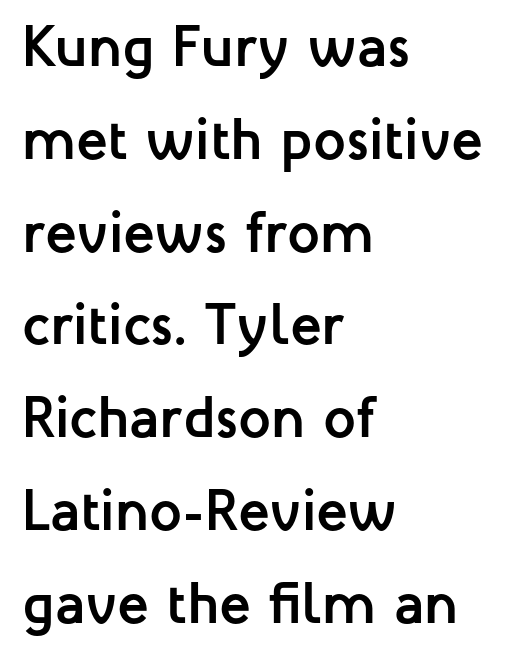
{"serif": "no", "italic": "no", "bold": "yes", "weight": "semibold", "width": "normal", "stroke_contrast": "low", "x_height": "medium", "monospaced": "no", "underline": "no", "align": "left", "line_spacing": "normal", "line_spacing_ratio": 1.6, "letter_spacing": "normal", "letter_spacing_em": 0.0, "glyph_px": 58}
